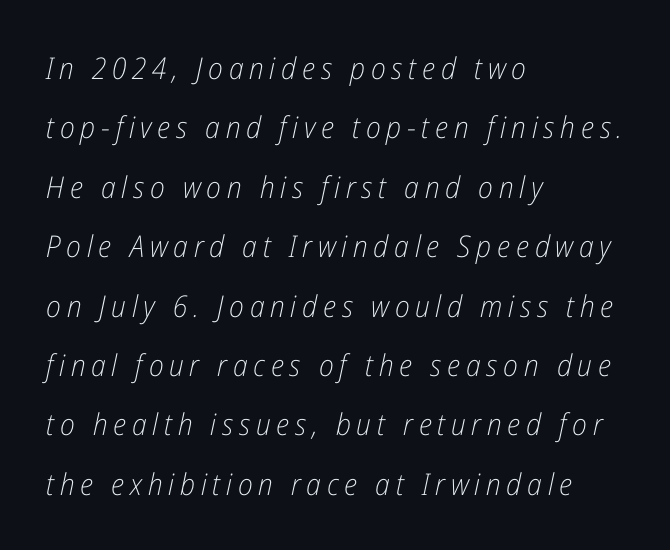
{"italic": "yes", "lean": "right", "slant_degrees": 12, "bold": "no", "weight": "light", "width": "condensed", "stroke_contrast": "low", "x_height": "medium", "monospaced": "no", "underline": "no", "align": "left", "line_spacing": "loose", "line_spacing_ratio": 1.98, "glyph_px": 30}
